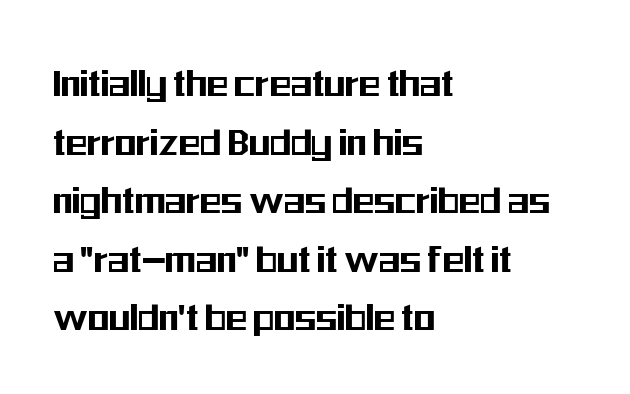
Students, observe: this is what conventionally led text looks like. Descenders hang freely into open space. The paragraph shown leans on its left margin. This is roman type, the default non-slanted kind. No extra tracking has been applied to these lines. Is this a sans? Yes — the strokes have no serifs.
